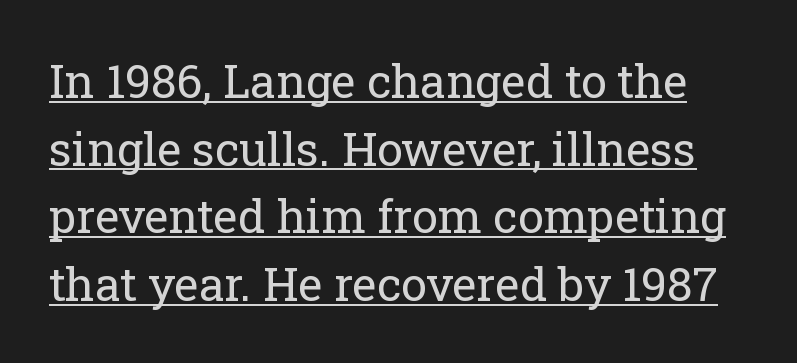
The image shows 46 px regular-weight serif type, upright; set normal line spacing (1.47x), normal letter spacing, underlined; low stroke contrast and a medium x-height.
